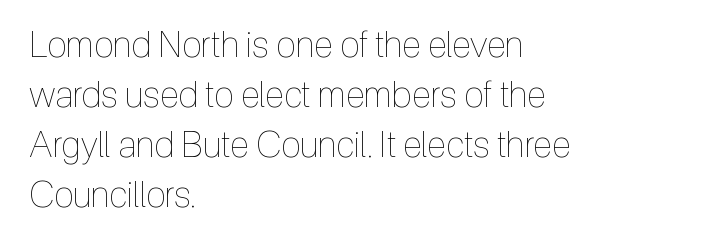
Q: Is the text bold? A: No.
Q: Is the text italic (slanted)? A: No, it is upright.
Q: Is the text underlined? A: No.
Q: How is the paragraph aligned? A: Left-aligned.
Q: Is the spacing between letters normal or unusually wide? A: Normal.
Q: Is the spacing between lines tight, normal or loose? A: Normal.
Q: Width (condensed, normal, or wide)? A: Condensed.
Q: x-height? A: Medium.
Q: Monospaced? A: No.
